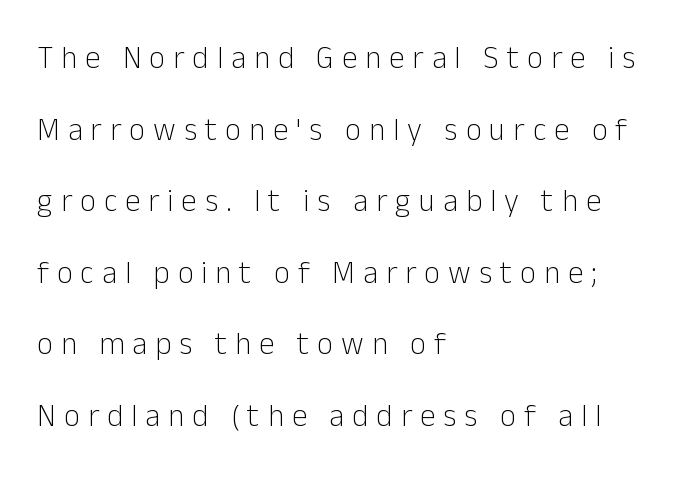
The image shows 31 px light sans-serif type, upright; set left-aligned, loose line spacing (2.31x), unusually wide letter spacing (+0.26 em), not underlined; low stroke contrast and a medium x-height.
